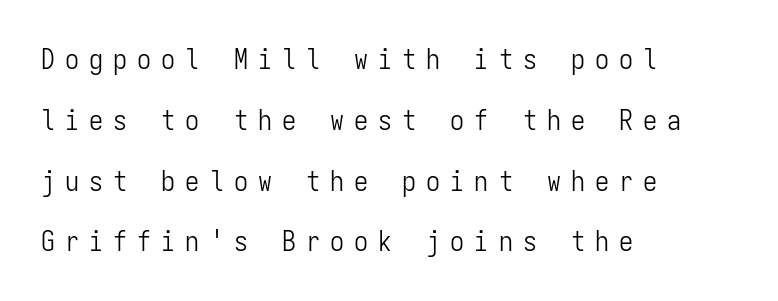
Do the letters lean? They stand straight. The passage is arranged the way most books set body copy — flush left. Beneath every word, the page is bare. A great deal of white space separates one row of letters from the next. The font family rendered here belongs to the sans-serif group. There is plenty of visible air inserted between adjacent glyphs.
